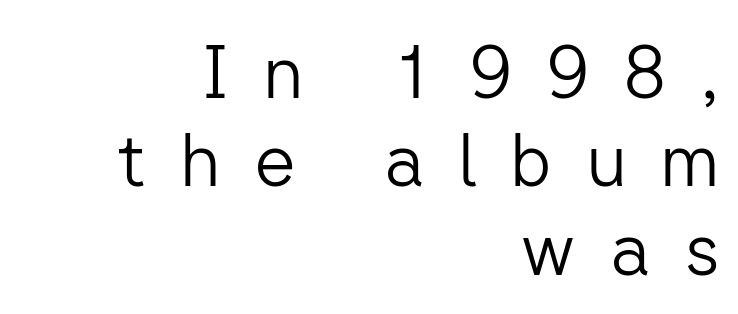
Q: Is the text bold? A: No.
Q: Is the text italic (slanted)? A: No, it is upright.
Q: Is the typeface a serif or a sans-serif typeface? A: Sans-serif.
Q: Is the text underlined? A: No.
Q: How is the paragraph aligned? A: Right-aligned.
Q: Is the spacing between letters normal or unusually wide? A: Unusually wide.
Q: Width (condensed, normal, or wide)? A: Normal.
Q: Stroke contrast? A: Low.
Q: x-height? A: Medium.
Q: Monospaced? A: No.
